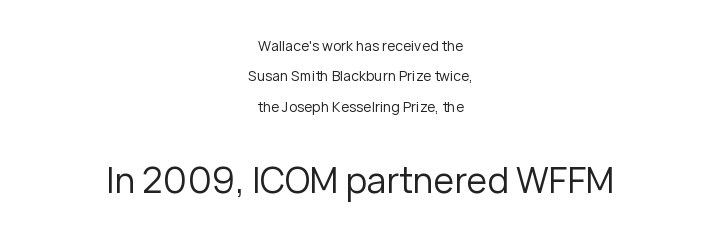
Typesetter's note — lower block bumped up in size, upper block left smaller. Caption: standard tracking, unaltered. If you folded the block vertically in half, each line would mirror itself in length. Style check: upright. No heavy texture on the line: the type isn't bold. Each letter keeps its own natural width here, so spacing adapts to shape.
